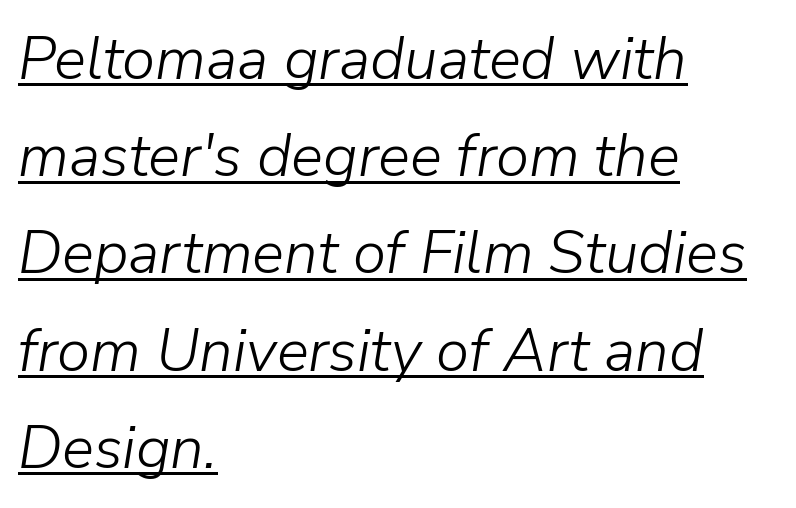
{"italic": "yes", "lean": "right", "slant_degrees": 9, "bold": "no", "weight": "light", "width": "normal", "stroke_contrast": "low", "x_height": "medium", "monospaced": "no", "underline": "yes", "align": "left", "line_spacing": "normal", "line_spacing_ratio": 1.62, "letter_spacing": "normal", "letter_spacing_em": 0.0, "glyph_px": 60}
